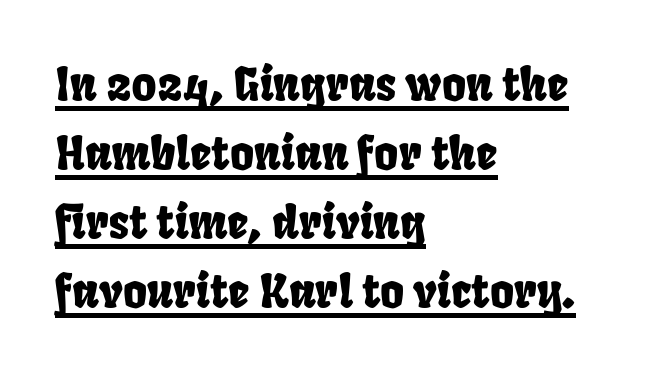
{"serif": "no", "width": "condensed", "stroke_contrast": "low", "x_height": "large", "monospaced": "no", "underline": "yes", "align": "left", "line_spacing": "normal", "line_spacing_ratio": 1.5, "letter_spacing": "normal", "letter_spacing_em": 0.0, "glyph_px": 46}
